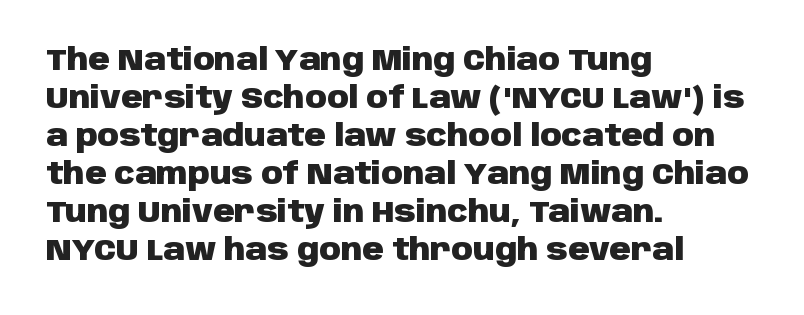
Q: Is the text bold? A: Yes.
Q: Is the text italic (slanted)? A: No, it is upright.
Q: Is the typeface a serif or a sans-serif typeface? A: Sans-serif.
Q: Is the text underlined? A: No.
Q: How is the paragraph aligned? A: Left-aligned.
Q: Is the spacing between letters normal or unusually wide? A: Normal.
Q: Is the spacing between lines tight, normal or loose? A: Normal.
Q: Width (condensed, normal, or wide)? A: Normal.
Q: Stroke contrast? A: Low.
Q: x-height? A: Large.
Q: Monospaced? A: No.
